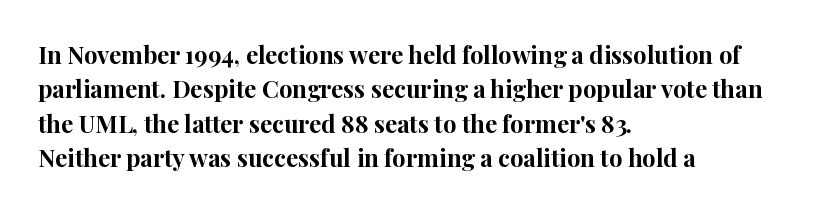
{"italic": "no", "bold": "yes", "underline": "no", "align": "left", "line_spacing": "normal", "line_spacing_ratio": 1.43, "letter_spacing": "normal", "letter_spacing_em": 0.0, "glyph_px": 24}
